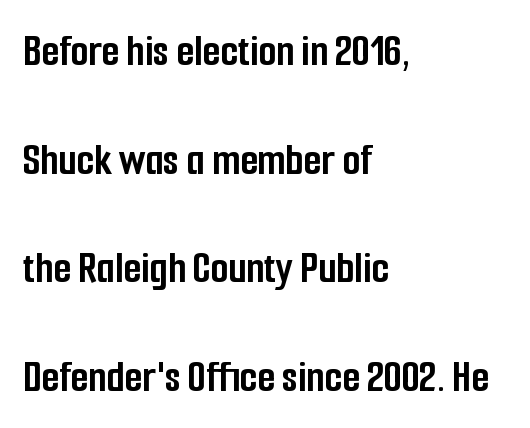
The image shows 46 px semibold, condensed sans-serif type, upright; set left-aligned, loose line spacing (2.36x), normal letter spacing, not underlined; low stroke contrast and a medium x-height.
